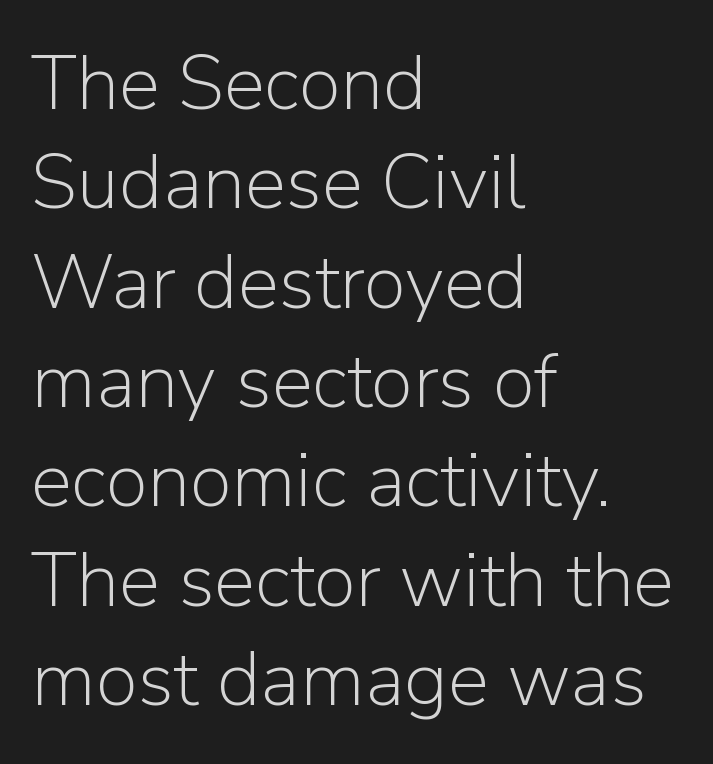
Q: Is the text bold? A: No.
Q: Is the text italic (slanted)? A: No, it is upright.
Q: Is the typeface a serif or a sans-serif typeface? A: Sans-serif.
Q: Is the text underlined? A: No.
Q: How is the paragraph aligned? A: Left-aligned.
Q: Is the spacing between letters normal or unusually wide? A: Normal.
Q: Is the spacing between lines tight, normal or loose? A: Normal.
Q: Width (condensed, normal, or wide)? A: Normal.
Q: Stroke contrast? A: Low.
Q: x-height? A: Medium.
Q: Monospaced? A: No.
